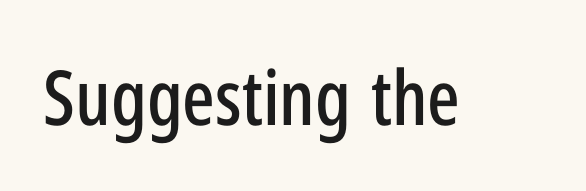
Is this a fixed-width face? No — the glyphs have proportional, varying widths. Italic? Not at all — the glyphs are vertical. The characters display no serif detailing; their extremities are plain. The baseline area is clear.
